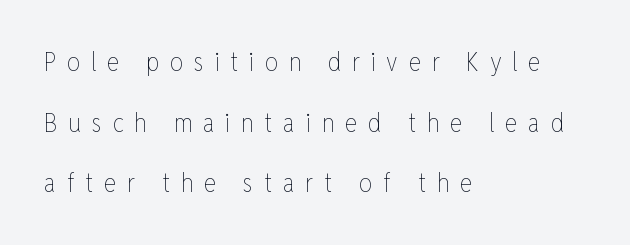
One-word summary of the alignment: left. Short note: letters widely spaced. A great deal of white space separates one row of letters from the next. A bare baseline throughout the passage.
